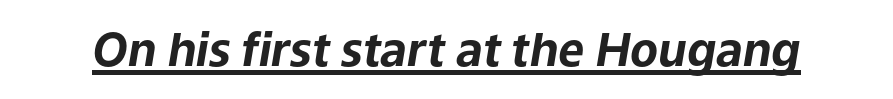
The image shows 46 px bold type, italic (leaning right); set normal letter spacing, underlined; low stroke contrast and a medium x-height.
